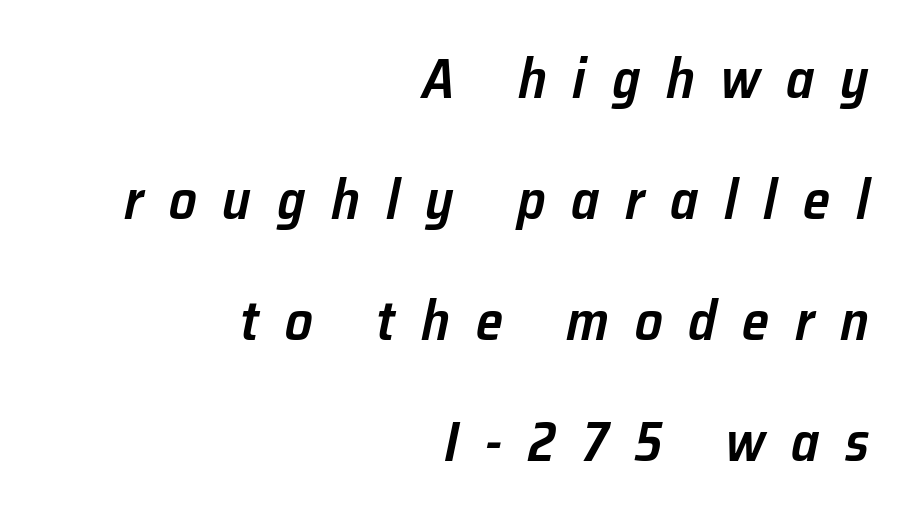
Q: Is the text bold? A: Semi-bold.
Q: Is the text italic (slanted)? A: Yes, it leans right by about 12 degrees.
Q: Is the text underlined? A: No.
Q: How is the paragraph aligned? A: Right-aligned.
Q: Is the spacing between letters normal or unusually wide? A: Unusually wide.
Q: Is the spacing between lines tight, normal or loose? A: Loose.
Q: Width (condensed, normal, or wide)? A: Normal.
Q: Stroke contrast? A: Low.
Q: x-height? A: Medium.
Q: Monospaced? A: No.
